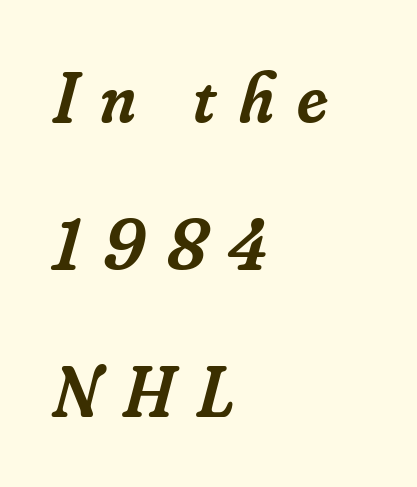
Glyph-to-glyph distance is far greater than everyday printed text. Italic? Definitely — the glyphs are oblique. This rendering employs a face with finishing strokes, i.e., a serif. Each glyph is drawn with semibold strokes, heavier than normal yet not fully bold. Descender tails drop into unmarked territory. The passage shown stacks its lines with a broad gap.
